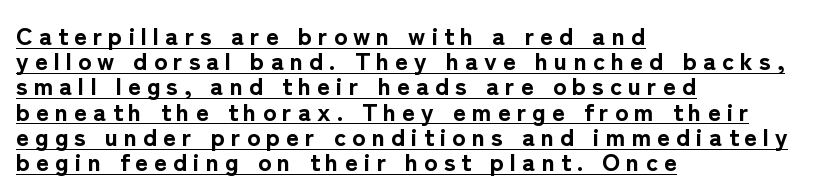
Q: Is the text bold? A: Yes.
Q: Is the text italic (slanted)? A: No, it is upright.
Q: Is the text underlined? A: Yes.
Q: How is the paragraph aligned? A: Left-aligned.
Q: Is the spacing between letters normal or unusually wide? A: Unusually wide.
Q: Is the spacing between lines tight, normal or loose? A: Tight.
